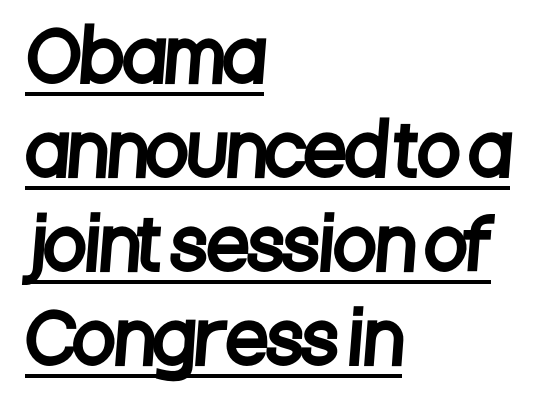
You could not count columns in this text — the font is proportionally spaced. The string is rendered with underlining switched on. The ragged edge is on the right, which tells us the setting is flush left. Words appear dense and cohesive because spacing is normal. Whoever set this chose a conventional vertical rhythm. In terms of letterform style, serifs are entirely absent.
